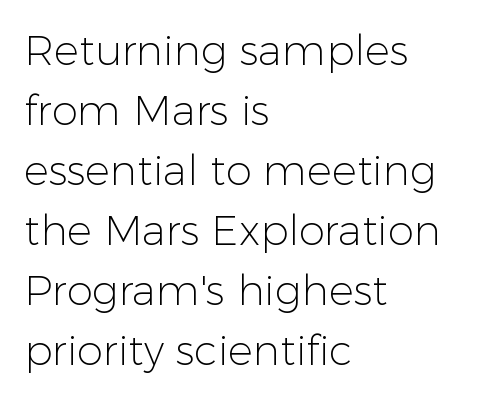
Q: Is the text bold? A: No.
Q: Is the text italic (slanted)? A: No, it is upright.
Q: Is the typeface a serif or a sans-serif typeface? A: Sans-serif.
Q: Is the text underlined? A: No.
Q: How is the paragraph aligned? A: Left-aligned.
Q: Is the spacing between letters normal or unusually wide? A: Normal.
Q: Is the spacing between lines tight, normal or loose? A: Normal.
Q: Width (condensed, normal, or wide)? A: Normal.
Q: Stroke contrast? A: Low.
Q: x-height? A: Medium.
Q: Monospaced? A: No.
